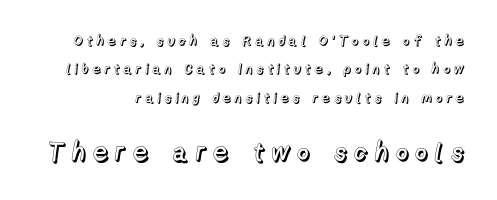
{"underline": "no", "line_spacing": "loose", "line_spacing_ratio": 2.03, "letter_spacing": "wide", "letter_spacing_em": 0.23, "larger_block": "second", "size_ratio": 1.86, "glyph_px": 26}
